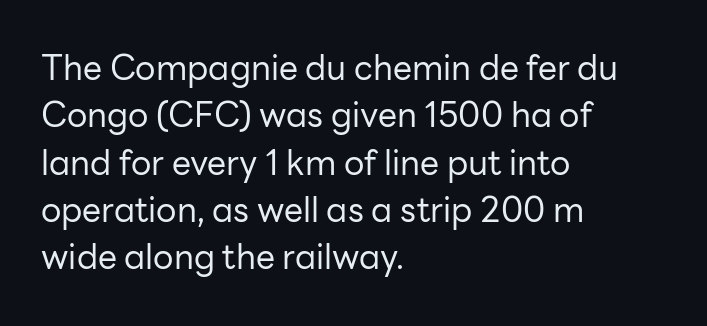
Q: Is the text bold? A: No.
Q: Is the text italic (slanted)? A: No, it is upright.
Q: Is the typeface a serif or a sans-serif typeface? A: Sans-serif.
Q: Is the text underlined? A: No.
Q: How is the paragraph aligned? A: Left-aligned.
Q: Is the spacing between letters normal or unusually wide? A: Normal.
Q: Is the spacing between lines tight, normal or loose? A: Normal.
Q: Width (condensed, normal, or wide)? A: Normal.
Q: Stroke contrast? A: Low.
Q: x-height? A: Medium.
Q: Monospaced? A: No.
